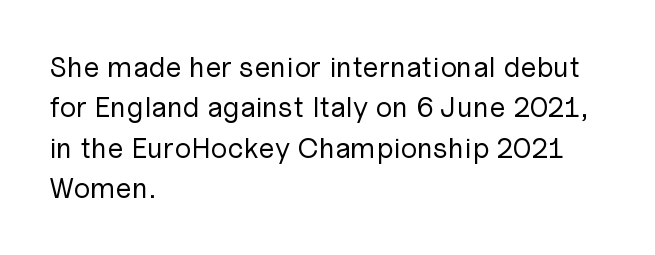
The image shows 29 px regular-weight sans-serif type, upright; set left-aligned, normal line spacing (1.39x), normal letter spacing, not underlined; low stroke contrast and a medium x-height.
